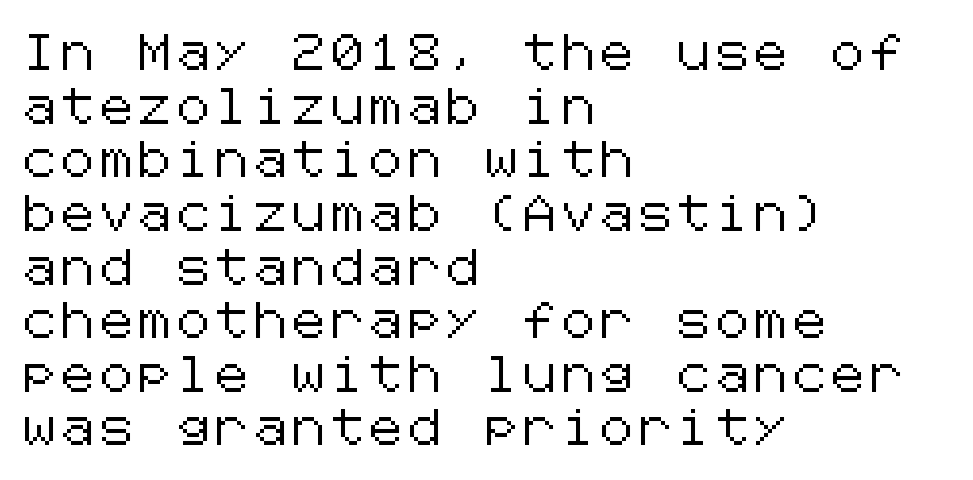
The specimen reads as upright at a glance. Line starts are locked; line ends wander. Nothing sits at the stroke ends, so this counts as sans-serif. The line-height multiplier appears to be the usual default.
